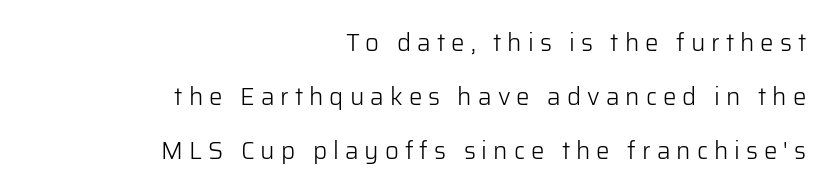
{"italic": "no", "bold": "no", "underline": "no", "align": "right", "line_spacing": "loose", "line_spacing_ratio": 2.26, "letter_spacing": "wide", "letter_spacing_em": 0.25, "glyph_px": 24}
